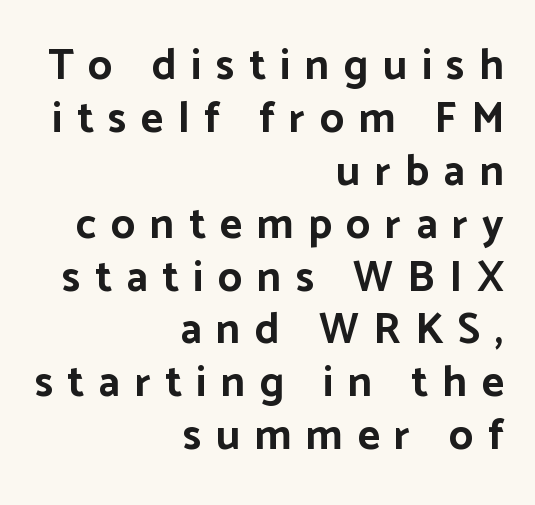
The image shows 43 px bold sans-serif type, upright; set right-aligned, line spacing 1.23x, unusually wide letter spacing (+0.34 em), not underlined; low stroke contrast and a medium x-height.
